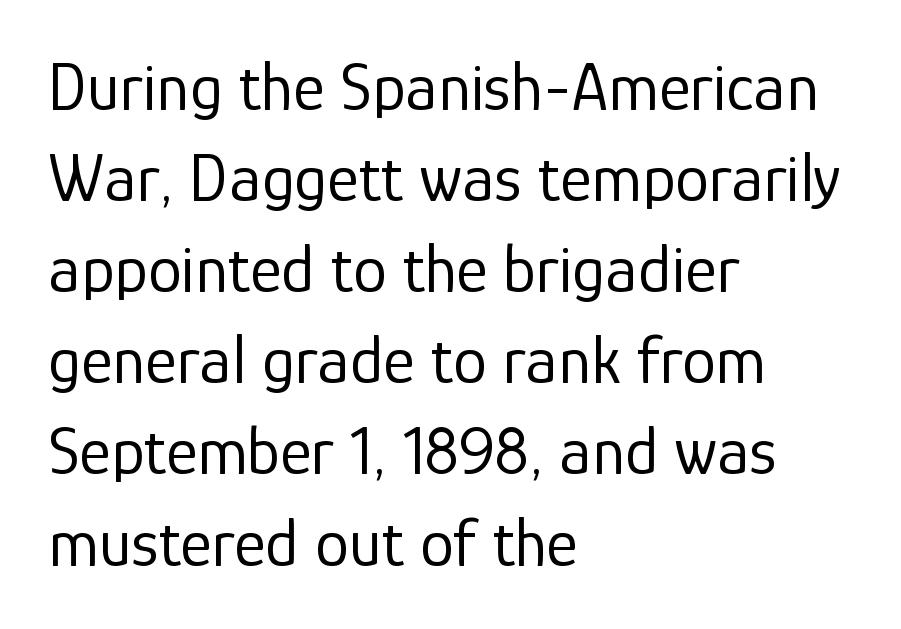
A roman cut, with each character standing at attention. Layout note: lines flush left. Words float on clear page, feet unadorned. Is this a fixed-width face? No — the glyphs have proportional, varying widths. This rendering leaves character spacing at its baseline value. The line-height multiplier appears to be the usual default.
